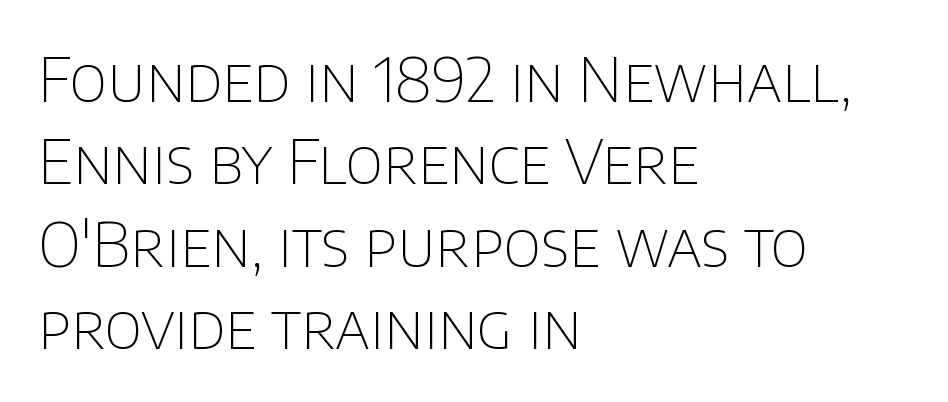
Honestly, the letter spacing is just normal — you wouldn't notice it. Does the type have serifs? No, each stem ends abruptly. Do the characters align in a grid? No, the font is proportional. Beneath every word, the page is bare. How would I describe the line gaps? Plain and ordinary. Posture: upright roman.
